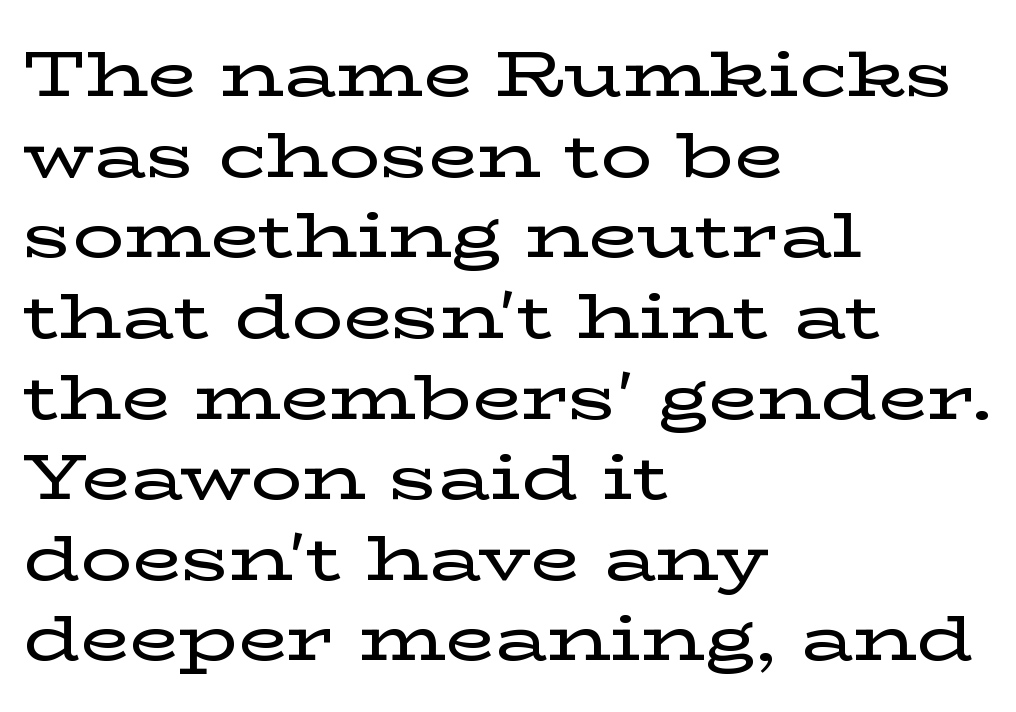
Posture: straight, roman, zero tilt. Looks like regular typesetting: each glyph gets only the width it needs. Baseline-to-baseline distance is the conventional proportion of letter height. The text was rendered using a seriffed face with decorative stroke endings. Compared with a centered layout, this one pins lines to the left instead. Unmarked baselines from the first word to the last.
